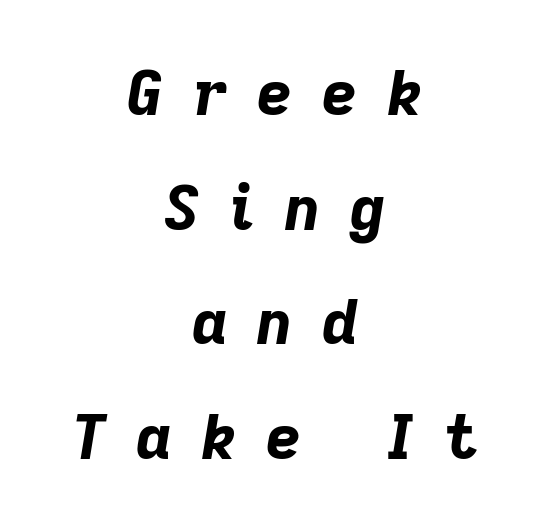
Beneath every word, the page is bare. This sample is center-justified, so both line endings float freely. Here the glyphs are tracked loosely, breaking word shapes into spaced letters. You can tell it's italic because the verticals aren't actually vertical.
